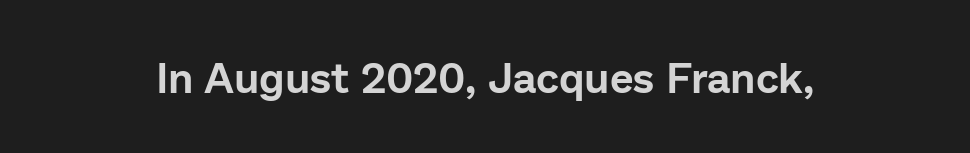
Q: Is the text italic (slanted)? A: No, it is upright.
Q: Is the typeface a serif or a sans-serif typeface? A: Sans-serif.
Q: Is the text underlined? A: No.
Q: Is the spacing between letters normal or unusually wide? A: Normal.
Q: Width (condensed, normal, or wide)? A: Normal.
Q: Stroke contrast? A: Low.
Q: x-height? A: Medium.
Q: Monospaced? A: No.
